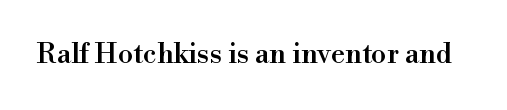
{"serif": "yes", "italic": "no", "width": "normal", "stroke_contrast": "high", "x_height": "small", "monospaced": "no", "underline": "no", "letter_spacing": "normal", "letter_spacing_em": 0.0, "glyph_px": 28}
